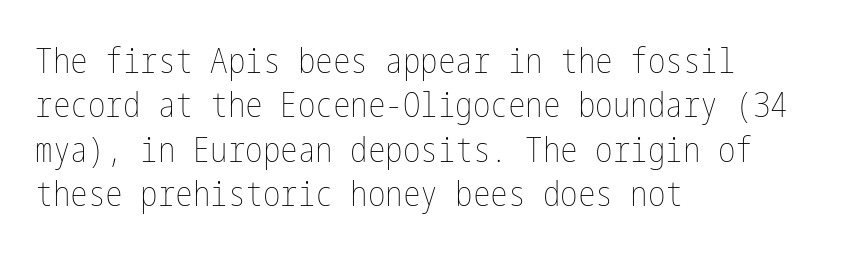
Designer's note — italics off, roman on. Every row of glyphs begins at an identical x-position on the left. This reads as an unemphasized weight, regular at the heaviest. Glyph-to-glyph distance matches everyday printed text. Underlining? Definitely not there. Regular leading.
